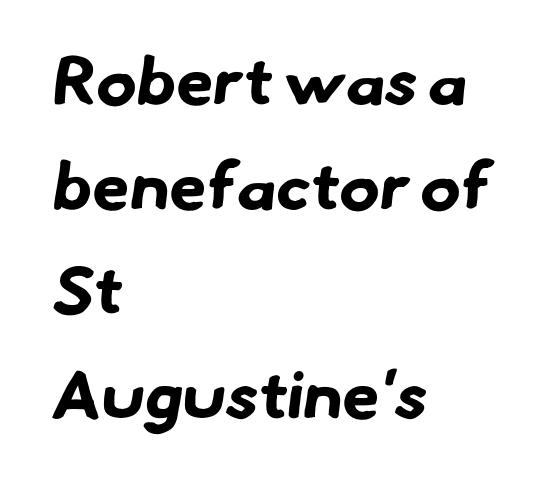
{"serif": "no", "bold": "yes", "weight": "bold", "width": "normal", "stroke_contrast": "low", "x_height": "small", "monospaced": "no", "underline": "no", "align": "left", "line_spacing": "normal", "line_spacing_ratio": 1.56, "letter_spacing": "normal", "letter_spacing_em": 0.0, "glyph_px": 67}
